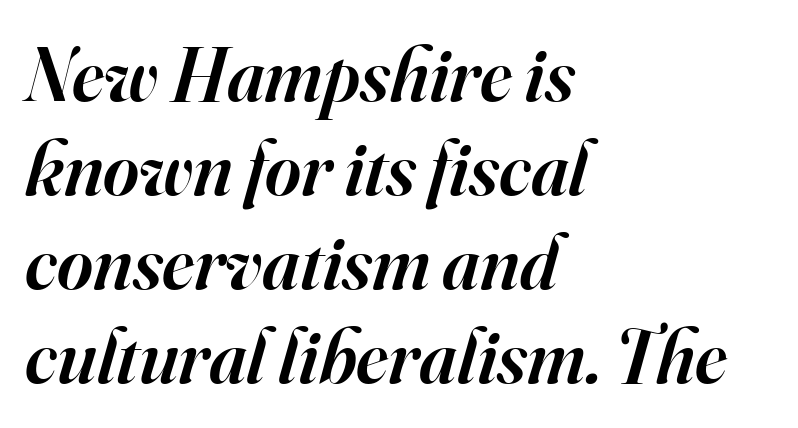
The passage shown leans; its letterforms are oblique. The font family rendered here belongs to the serif group. Look at the stroke-to-counter ratio: somewhat heavy, a semibold. How are the letters spaced? Ordinarily, with no added tracking. The letters advance in unequal steps, a hallmark of proportional type. Each line starts at the same left margin while the right side varies.
